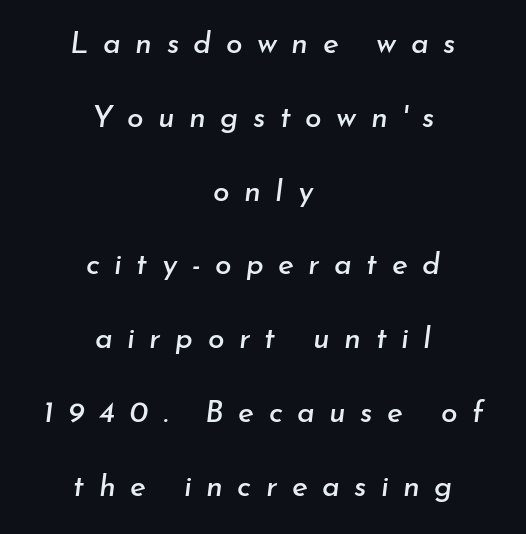
{"italic": "yes", "lean": "right", "slant_degrees": 7, "width": "normal", "stroke_contrast": "low", "x_height": "small", "monospaced": "no", "underline": "no", "align": "center", "line_spacing": "loose", "line_spacing_ratio": 2.46, "letter_spacing": "wide", "letter_spacing_em": 0.48, "glyph_px": 30}
